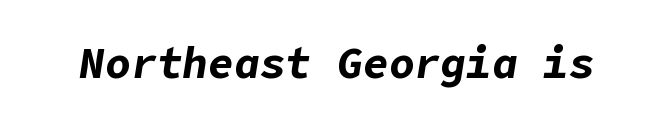
{"italic": "yes", "lean": "right", "slant_degrees": 9, "bold": "yes", "weight": "bold", "width": "normal", "stroke_contrast": "low", "x_height": "medium", "underline": "no", "letter_spacing": "normal", "letter_spacing_em": 0.0, "glyph_px": 43}
